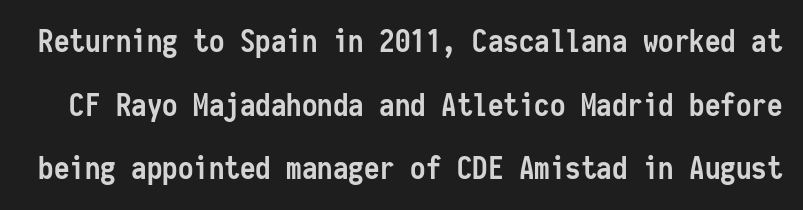
The image shows 31 px semibold, condensed sans-serif type, upright, monospaced; set loose line spacing (2.05x), normal letter spacing, not underlined; low stroke contrast and a medium x-height.
